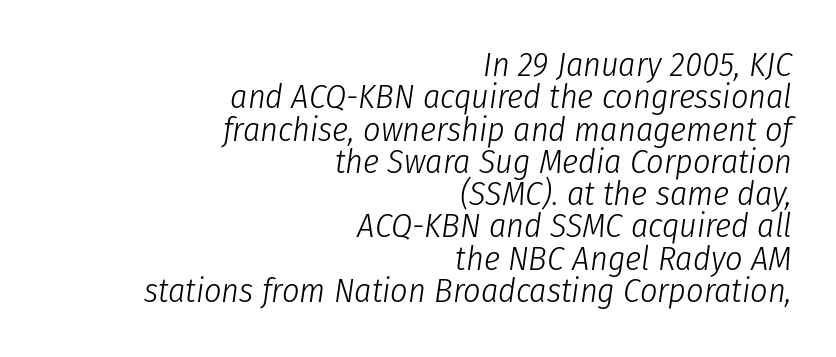
The paragraph shown leans on its right margin. The characters are drawn with everyday or finer stroke widths. Rule under the text: the space is simply empty. Character widths vary here, with narrow letters taking less room than wide ones. In terms of letterspacing, this is plain default setting. The line-height multiplier appears low, near solid setting.
